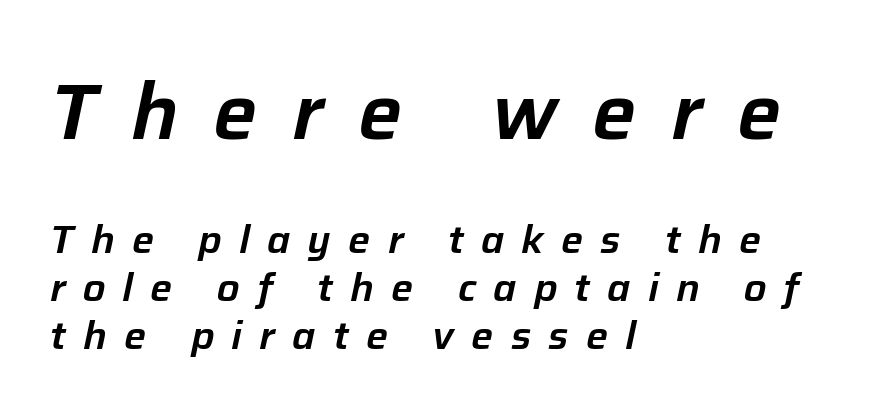
The line texture is sparse and dotted thanks to wide tracking. Is this a fixed-width face? No — the glyphs have proportional, varying widths. Each row of text sits above clean, open space. The face used here appears at its bigger size in the upper chunk. Slant detected: the letters are inclined.
